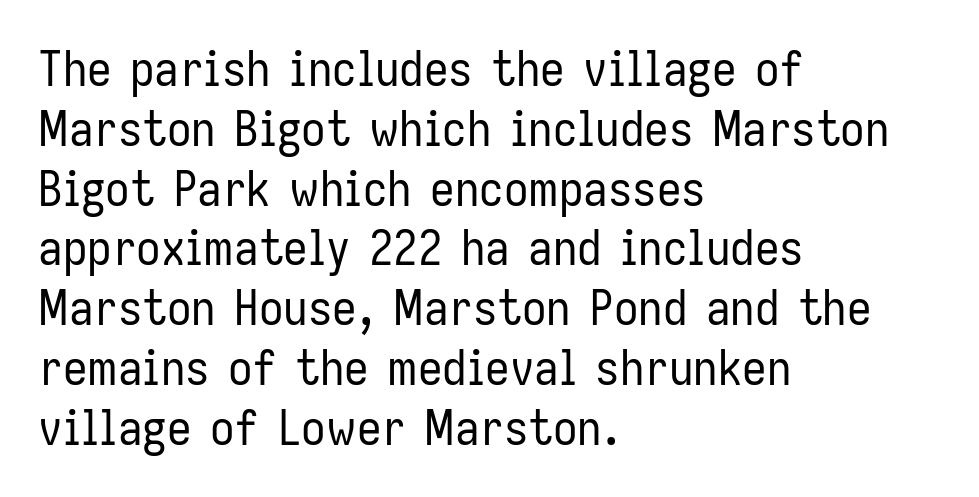
{"serif": "no", "italic": "no", "bold": "no", "weight": "regular", "width": "condensed", "stroke_contrast": "low", "x_height": "medium", "monospaced": "no", "underline": "no", "align": "left", "line_spacing_ratio": 1.22, "letter_spacing": "normal", "letter_spacing_em": 0.0, "glyph_px": 49}
